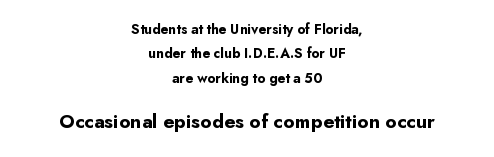
These lines are centered, leaving both edges ragged. Default kerning and tracking; the words read as compact shapes. Has an underline been added? It has not. Note: smaller setting up top, larger setting below. The lettering holds an erect, upright posture throughout. Heavy-handed strokes throughout: this text is bold.
